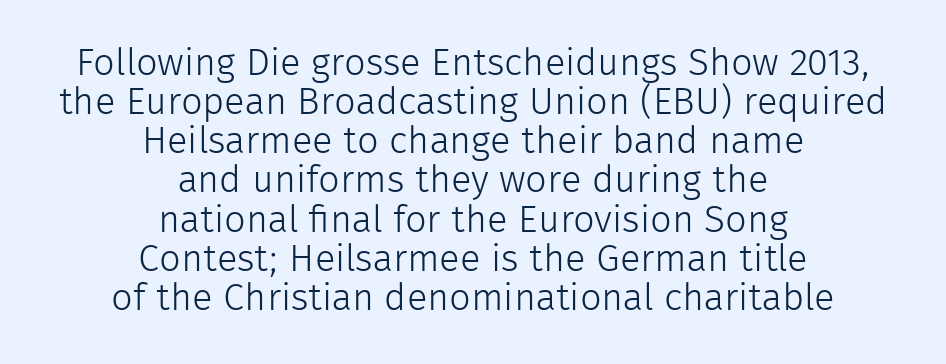
Looks like regular typesetting: each glyph gets only the width it needs. Compared with a flush-left layout, this one balances lines on the center instead. Font category for this specimen: sans-serif. Summary of weight: not heavy and not bold. Underlining? Definitely not there.
